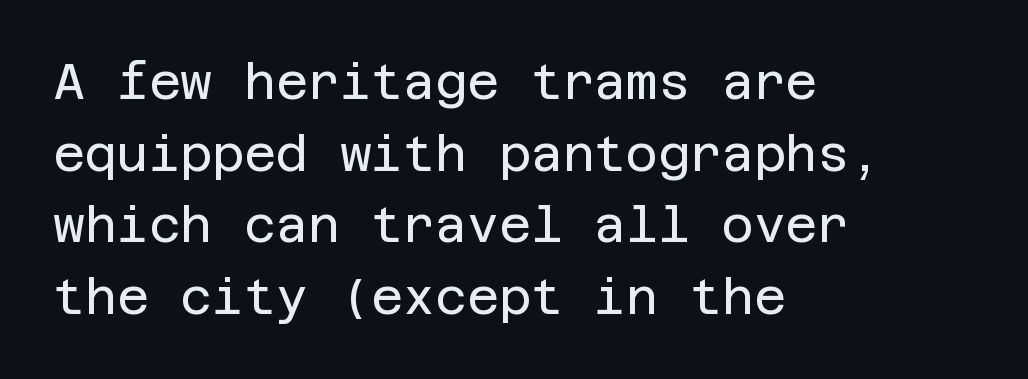
Line starts are locked; line ends wander. The type sits square on the baseline with zero lean. The lines sit at an ordinary, default distance from one another. Stroke terminals: plain, sans-serif. The zone under the glyphs is completely vacant. Stems and bowls with no extra thickness — not bold.
